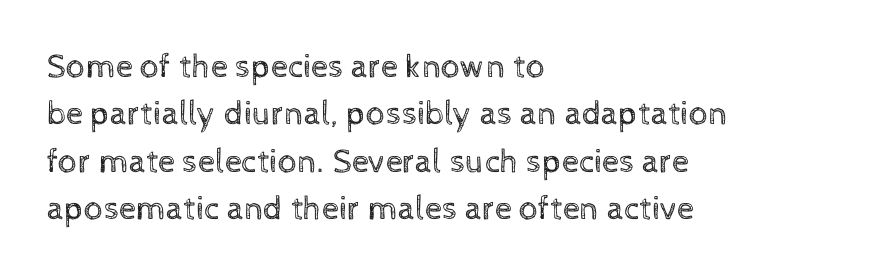
The image shows 34 px regular-weight type, upright; set left-aligned, normal line spacing (1.39x), normal letter spacing, not underlined; a medium x-height.
